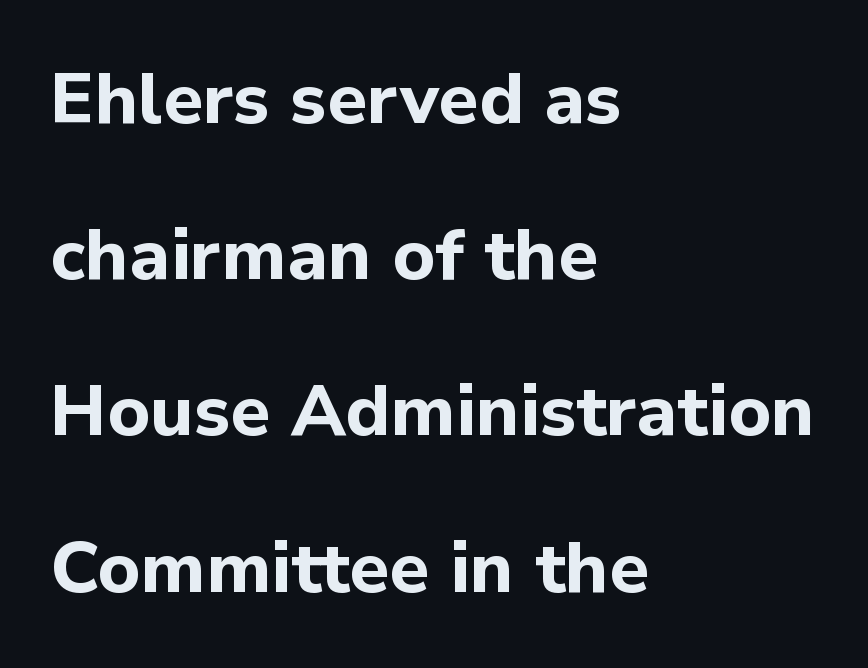
The image shows 72 px bold sans-serif type, upright; set left-aligned, loose line spacing (2.17x), normal letter spacing, not underlined; low stroke contrast and a medium x-height.
